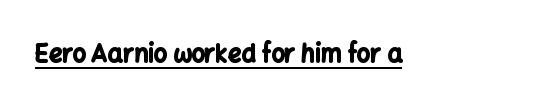
Q: Is the text bold? A: Yes.
Q: Is the text italic (slanted)? A: No, it is upright.
Q: Is the text underlined? A: Yes.
Q: Is the spacing between letters normal or unusually wide? A: Normal.
